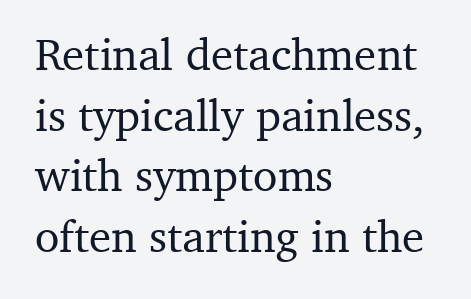
Q: Is the text italic (slanted)? A: No, it is upright.
Q: Is the typeface a serif or a sans-serif typeface? A: Serif.
Q: Is the text underlined? A: No.
Q: How is the paragraph aligned? A: Left-aligned.
Q: Is the spacing between letters normal or unusually wide? A: Normal.
Q: Is the spacing between lines tight, normal or loose? A: Normal.
Q: Width (condensed, normal, or wide)? A: Normal.
Q: Stroke contrast? A: Medium.
Q: x-height? A: Medium.
Q: Monospaced? A: No.
